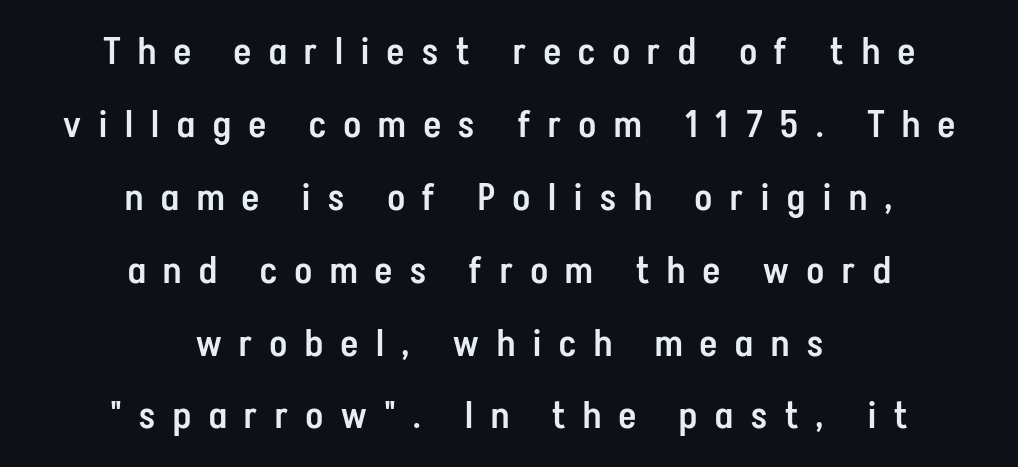
Q: Is the text bold? A: Semi-bold.
Q: Is the text italic (slanted)? A: No, it is upright.
Q: Is the typeface a serif or a sans-serif typeface? A: Sans-serif.
Q: Is the text underlined? A: No.
Q: How is the paragraph aligned? A: Centered.
Q: Is the spacing between letters normal or unusually wide? A: Unusually wide.
Q: Is the spacing between lines tight, normal or loose? A: Loose.
Q: Width (condensed, normal, or wide)? A: Condensed.
Q: Stroke contrast? A: Low.
Q: x-height? A: Medium.
Q: Monospaced? A: No.
